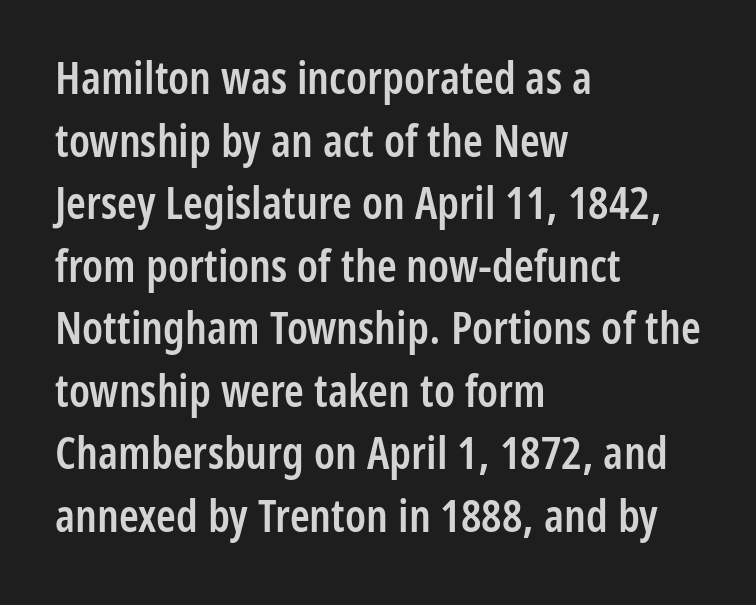
Q: Is the text bold? A: Semi-bold.
Q: Is the text italic (slanted)? A: No, it is upright.
Q: Is the typeface a serif or a sans-serif typeface? A: Sans-serif.
Q: Is the text underlined? A: No.
Q: How is the paragraph aligned? A: Left-aligned.
Q: Is the spacing between letters normal or unusually wide? A: Normal.
Q: Is the spacing between lines tight, normal or loose? A: Normal.
Q: Width (condensed, normal, or wide)? A: Condensed.
Q: Stroke contrast? A: Low.
Q: x-height? A: Medium.
Q: Monospaced? A: No.
